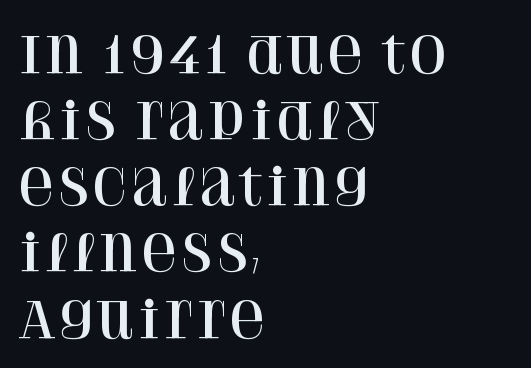
{"serif": "yes", "italic": "no", "width": "normal", "stroke_contrast": "high", "x_height": "large", "monospaced": "no", "underline": "no", "align": "left", "line_spacing": "normal", "line_spacing_ratio": 1.35, "letter_spacing": "normal", "letter_spacing_em": 0.0, "glyph_px": 49}
